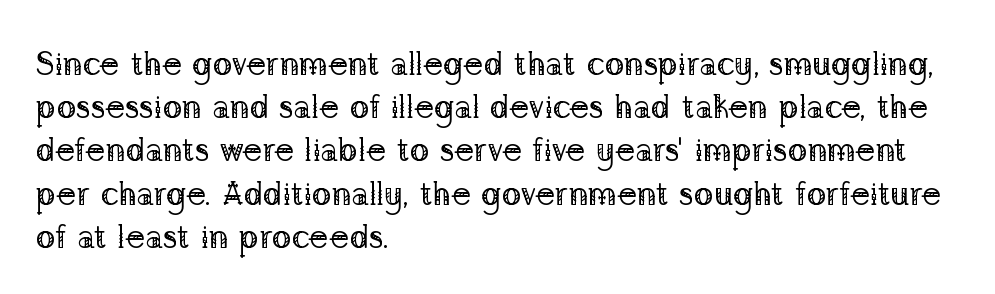
This sample keeps an unexceptional amount of space between lines. No letter is thick-stroked: the sample isn't bold. Do the characters align in a grid? No, the font is proportional. How are the letters spaced? Ordinarily, with no added tracking. Notice how the passage keeps a crisp vertical edge on the left only.
